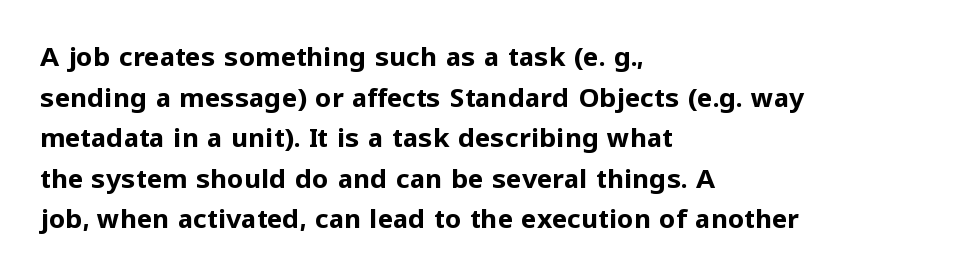
The image shows 26 px bold type, upright; set left-aligned, normal line spacing (1.56x), normal letter spacing, not underlined.
